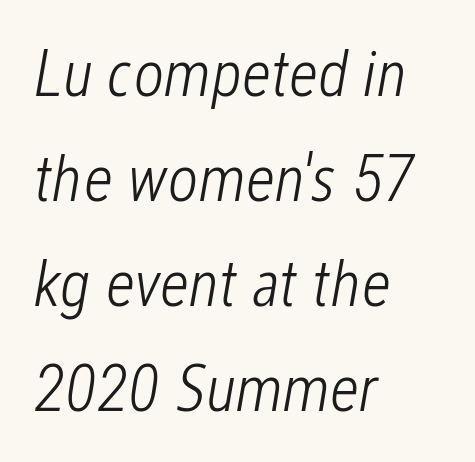
{"italic": "yes", "lean": "right", "slant_degrees": 12, "bold": "no", "weight": "light", "width": "condensed", "stroke_contrast": "low", "x_height": "medium", "monospaced": "no", "underline": "no", "align": "left", "line_spacing": "normal", "line_spacing_ratio": 1.59, "letter_spacing": "normal", "letter_spacing_em": 0.0, "glyph_px": 66}
